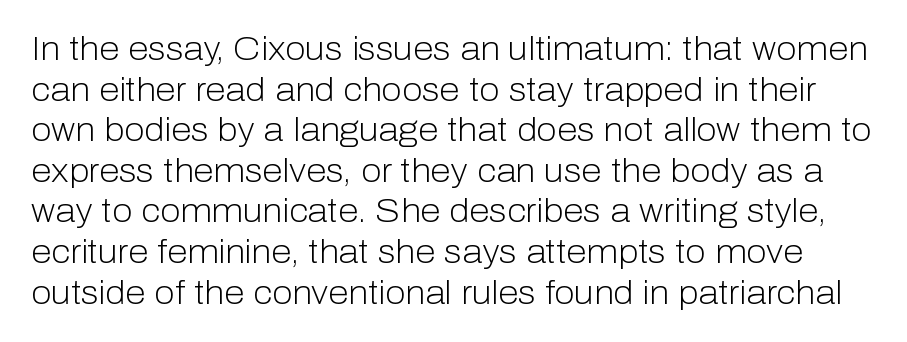
This sample has the flowing, uneven cadence of proportional lettering. Is the letter spacing exaggerated? No — it looks like the ordinary default. The text was rendered using a sans face with plain stroke endings. Vertical strokes here are truly vertical. The passage shown is not bold in any degree. Has an underline been added? It has not.
